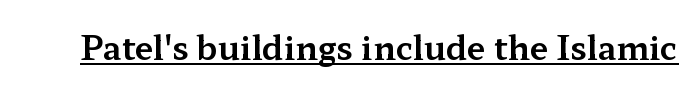
Q: Is the text italic (slanted)? A: No, it is upright.
Q: Is the typeface a serif or a sans-serif typeface? A: Serif.
Q: Is the text underlined? A: Yes.
Q: Is the spacing between letters normal or unusually wide? A: Normal.
Q: Width (condensed, normal, or wide)? A: Wide.
Q: Stroke contrast? A: Medium.
Q: x-height? A: Medium.
Q: Monospaced? A: No.
